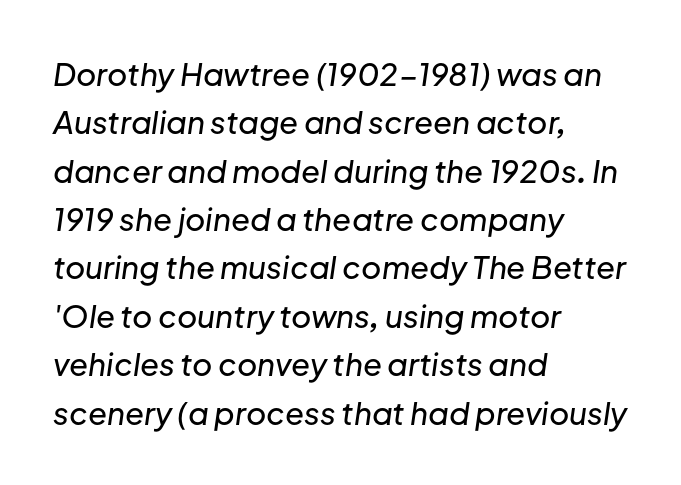
{"italic": "yes", "lean": "right", "slant_degrees": 8, "width": "normal", "stroke_contrast": "low", "x_height": "medium", "monospaced": "no", "underline": "no", "align": "left", "line_spacing": "normal", "line_spacing_ratio": 1.56, "letter_spacing": "normal", "letter_spacing_em": 0.0, "glyph_px": 31}
